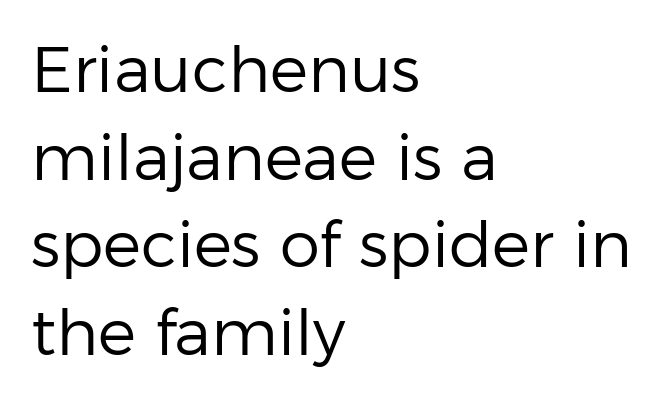
Q: Is the text bold? A: No.
Q: Is the text italic (slanted)? A: No, it is upright.
Q: Is the typeface a serif or a sans-serif typeface? A: Sans-serif.
Q: Is the text underlined? A: No.
Q: How is the paragraph aligned? A: Left-aligned.
Q: Is the spacing between letters normal or unusually wide? A: Normal.
Q: Is the spacing between lines tight, normal or loose? A: Normal.
Q: Width (condensed, normal, or wide)? A: Normal.
Q: Stroke contrast? A: Low.
Q: x-height? A: Medium.
Q: Monospaced? A: No.
